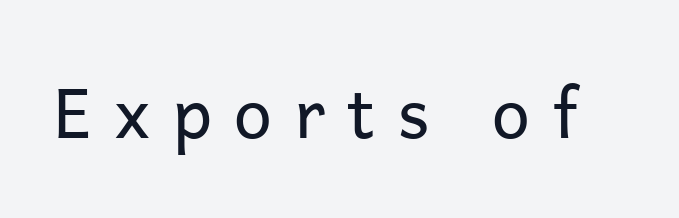
Q: Is the text bold? A: No.
Q: Is the text italic (slanted)? A: No, it is upright.
Q: Is the typeface a serif or a sans-serif typeface? A: Sans-serif.
Q: Is the text underlined? A: No.
Q: Is the spacing between letters normal or unusually wide? A: Unusually wide.
Q: Width (condensed, normal, or wide)? A: Normal.
Q: Stroke contrast? A: Low.
Q: x-height? A: Medium.
Q: Monospaced? A: No.
